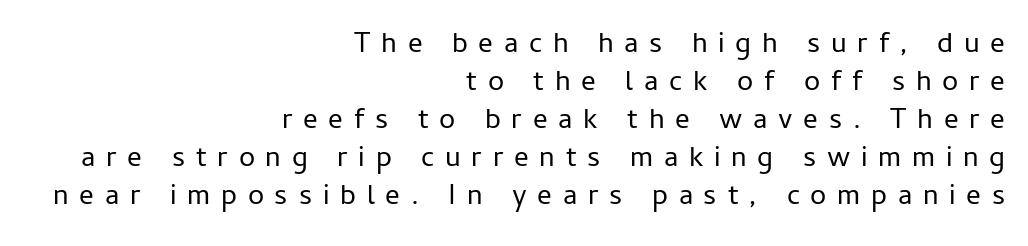
The image shows 29 px regular-weight sans-serif type, upright; set right-aligned, normal line spacing (1.31x), unusually wide letter spacing (+0.37 em), not underlined; low stroke contrast and a medium x-height.
